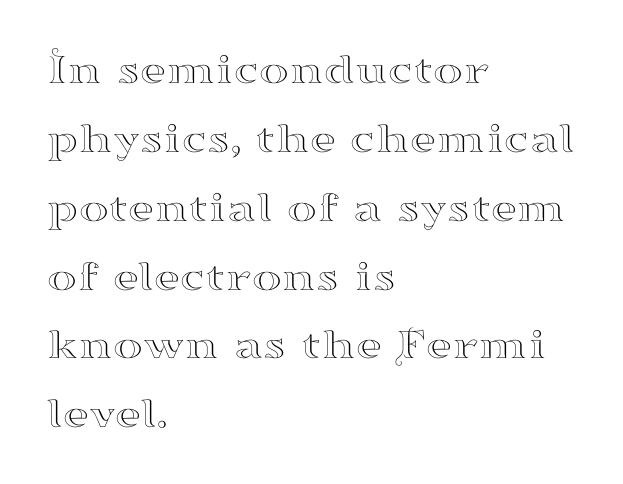
The image shows 45 px wide serif type, upright; set left-aligned, normal line spacing (1.53x), normal letter spacing, not underlined; high stroke contrast and a small x-height.
